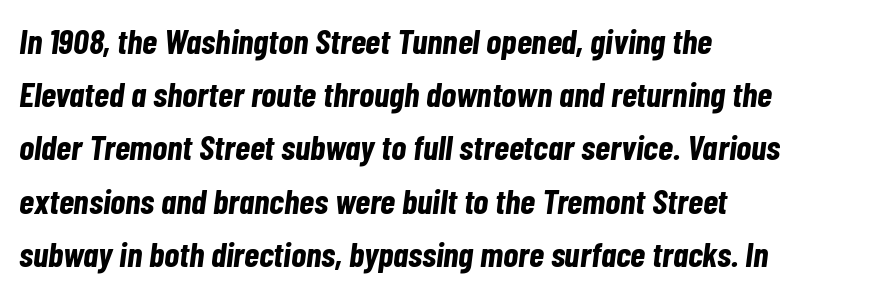
The image shows 35 px bold, condensed type, italic (leaning right); set left-aligned, normal line spacing (1.52x), normal letter spacing, not underlined; low stroke contrast and a medium x-height.
